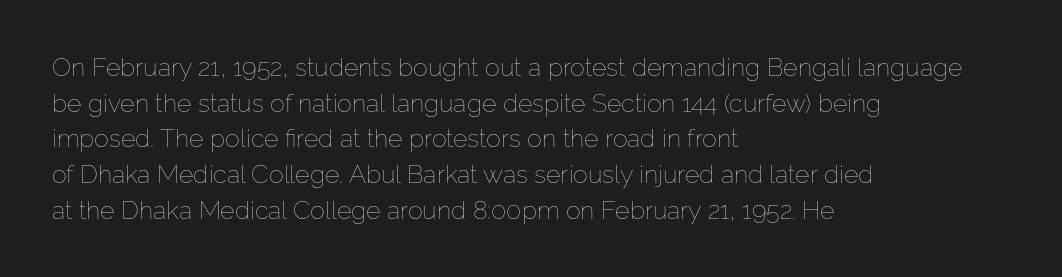
Q: Is the text bold? A: No.
Q: Is the text italic (slanted)? A: No, it is upright.
Q: Is the text underlined? A: No.
Q: How is the paragraph aligned? A: Left-aligned.
Q: Is the spacing between letters normal or unusually wide? A: Normal.
Q: Is the spacing between lines tight, normal or loose? A: Normal.
